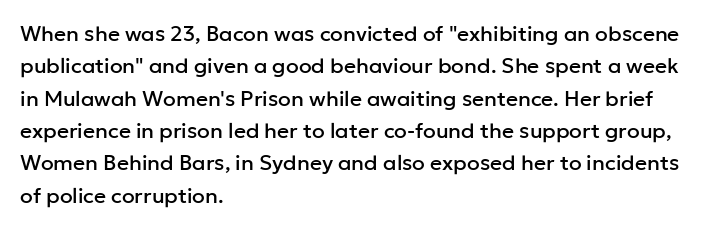
{"italic": "no", "underline": "no", "align": "left", "line_spacing": "normal", "line_spacing_ratio": 1.54, "letter_spacing": "normal", "letter_spacing_em": 0.0, "glyph_px": 21}
